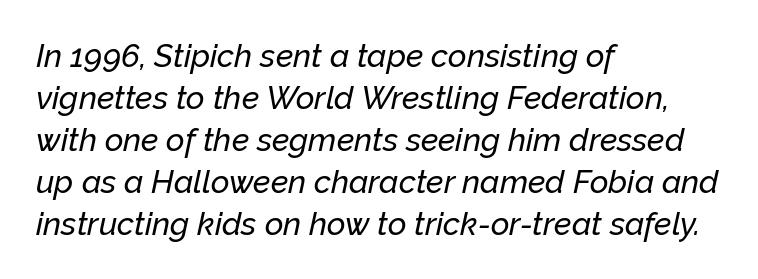
The image shows 32 px text type, italic (leaning right); set left-aligned, normal line spacing (1.31x), normal letter spacing, not underlined; low stroke contrast and a medium x-height.
